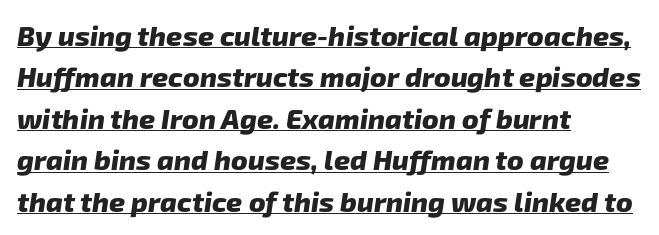
{"serif": "no", "bold": "yes", "weight": "heavy", "width": "normal", "stroke_contrast": "low", "x_height": "medium", "monospaced": "no", "underline": "yes", "align": "left", "line_spacing": "normal", "line_spacing_ratio": 1.48, "letter_spacing": "normal", "letter_spacing_em": 0.0, "glyph_px": 28}
